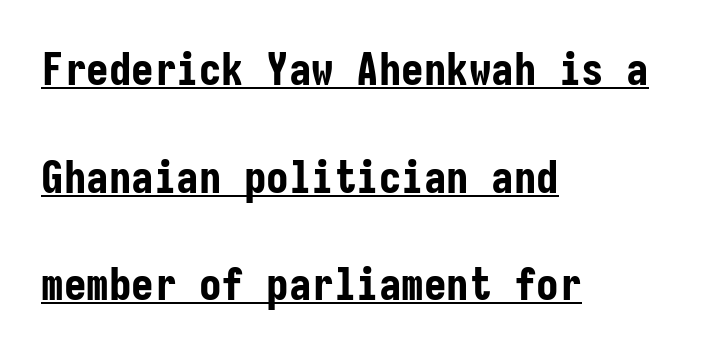
The image shows 45 px bold, condensed sans-serif type, upright, monospaced; set left-aligned, loose line spacing (2.39x), normal letter spacing, underlined; low stroke contrast and a medium x-height.
